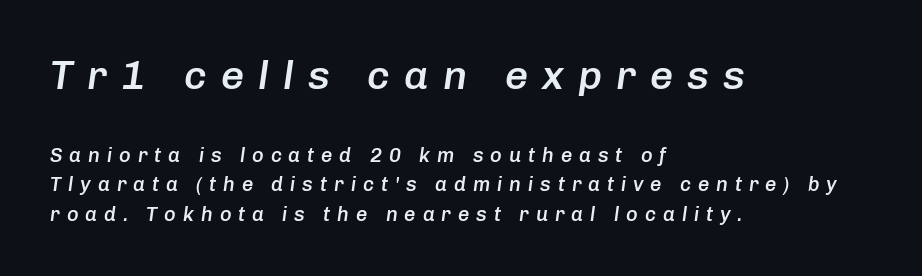
Think of a printed novel: that variable character pitch is what you see here. Each word looks stretched out because of the extra space between its letters. Visually the block forms a straight wall on the left and a jagged coastline on the right. Block one is the big one; block two sits smaller underneath.
